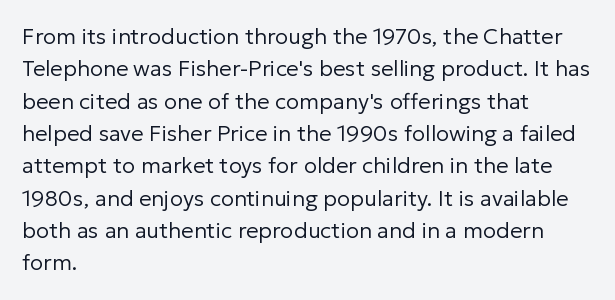
The image shows 22 px text type, upright; set left-aligned, normal line spacing (1.47x), normal letter spacing, not underlined.
